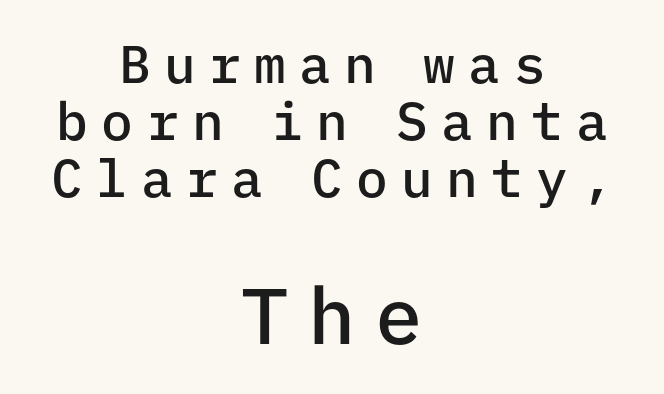
The image shows 79 px semibold sans-serif type, upright, monospaced; set centered, tight line spacing (1.08x), unusually wide letter spacing (+0.25 em), not underlined; the second (bottom) block is 1.49x larger; low stroke contrast and a medium x-height.
